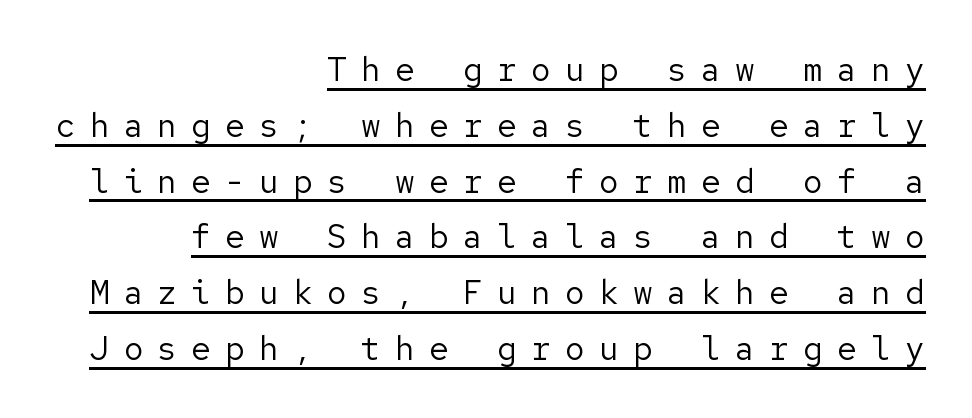
{"serif": "no", "italic": "no", "bold": "no", "weight": "regular", "width": "normal", "stroke_contrast": "low", "x_height": "medium", "underline": "yes", "align": "right", "line_spacing": "normal", "line_spacing_ratio": 1.69, "letter_spacing": "wide", "letter_spacing_em": 0.43, "glyph_px": 33}
